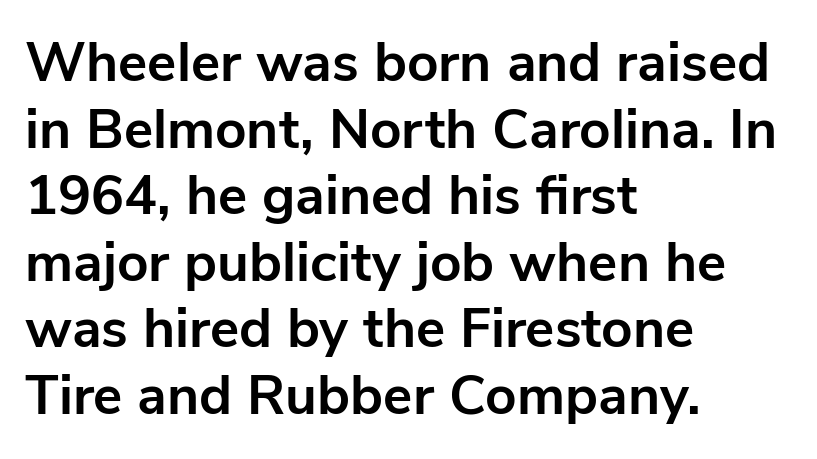
The image shows 55 px bold sans-serif type, upright; set left-aligned, line spacing 1.21x, normal letter spacing, not underlined; low stroke contrast and a medium x-height.
